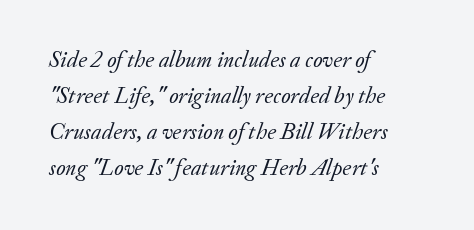
Q: Is the text bold? A: No.
Q: Is the text italic (slanted)? A: Yes, it leans right by about 20 degrees.
Q: Is the text underlined? A: No.
Q: How is the paragraph aligned? A: Left-aligned.
Q: Is the spacing between letters normal or unusually wide? A: Normal.
Q: Is the spacing between lines tight, normal or loose? A: Normal.
